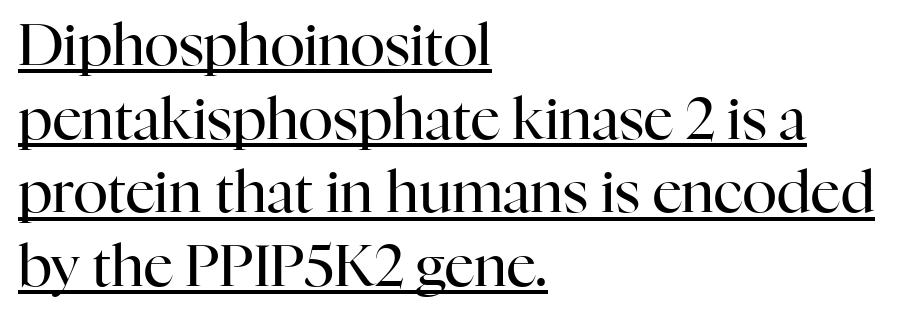
{"serif": "yes", "italic": "no", "bold": "no", "weight": "regular", "width": "normal", "stroke_contrast": "high", "x_height": "medium", "monospaced": "no", "underline": "yes", "align": "left", "line_spacing": "normal", "line_spacing_ratio": 1.27, "letter_spacing": "normal", "letter_spacing_em": 0.0, "glyph_px": 58}
